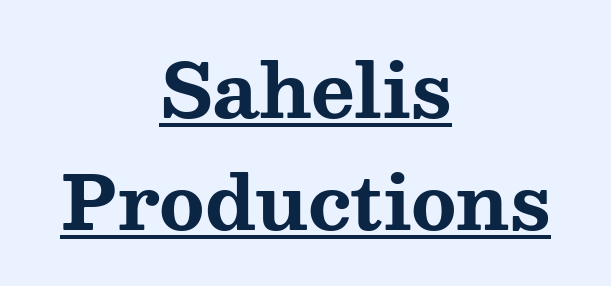
Q: Is the text bold? A: Yes.
Q: Is the text italic (slanted)? A: No, it is upright.
Q: Is the typeface a serif or a sans-serif typeface? A: Serif.
Q: Is the text underlined? A: Yes.
Q: How is the paragraph aligned? A: Centered.
Q: Is the spacing between letters normal or unusually wide? A: Normal.
Q: Is the spacing between lines tight, normal or loose? A: Normal.
Q: Width (condensed, normal, or wide)? A: Wide.
Q: Stroke contrast? A: Medium.
Q: x-height? A: Medium.
Q: Monospaced? A: No.
